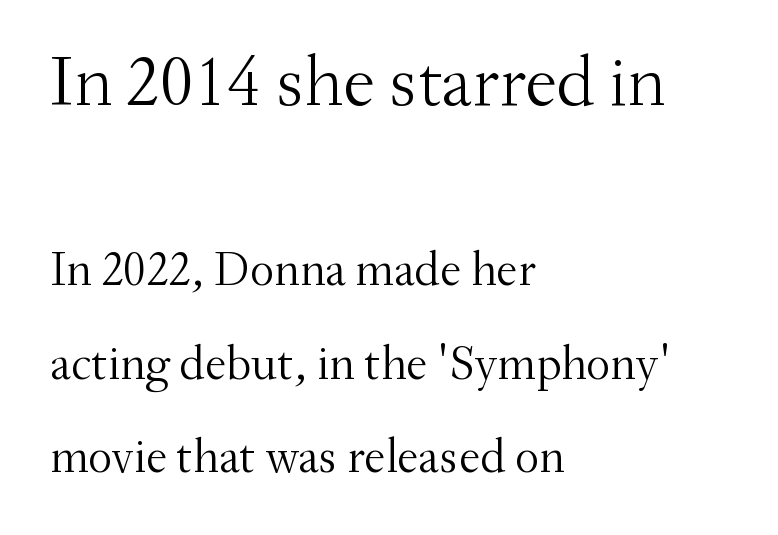
The image shows 72 px light serif type, upright; set left-aligned, loose line spacing (1.95x), normal letter spacing, not underlined; the first (top) block is 1.5x larger; medium stroke contrast and a small x-height.
